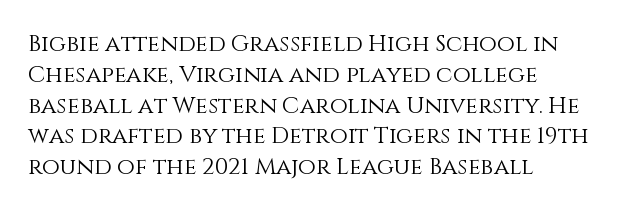
{"italic": "no", "bold": "no", "underline": "no", "align": "left", "line_spacing": "normal", "line_spacing_ratio": 1.34, "letter_spacing": "normal", "letter_spacing_em": 0.0, "glyph_px": 23}
